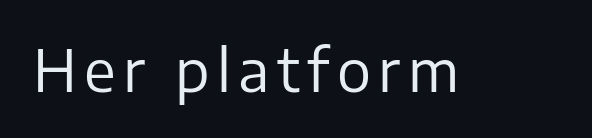
Looks like regular typesetting: each glyph gets only the width it needs. Is the type heavy? It reads as light-to-regular instead. To sum up the face: it is a sans, with no serifs. Tall strokes in this sample are plumb rather than angled. The gap between lines stays unmarked.
